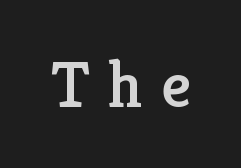
The image shows 66 px serif type, upright; set unusually wide letter spacing (+0.27 em), not underlined; low stroke contrast and a medium x-height.
